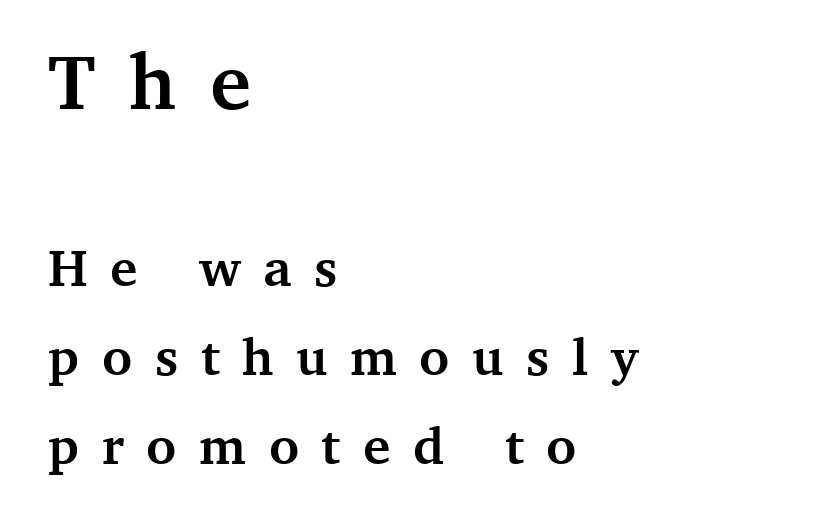
The image shows 78 px semibold serif type, upright; set left-aligned, line spacing 1.72x, unusually wide letter spacing (+0.44 em), not underlined; the first (top) block is 1.5x larger; medium stroke contrast and a medium x-height.
